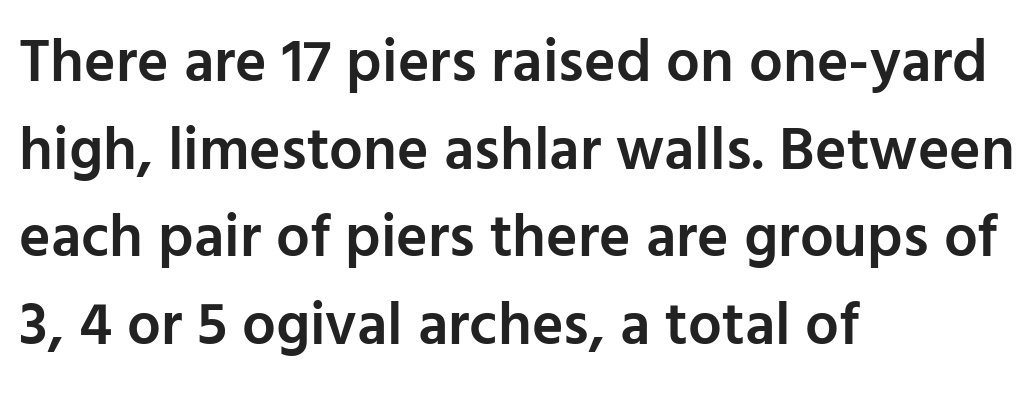
Unlike italic type, these characters show no tilt at all. Examine the stroke ends and you'll find no serifs. Honestly, there is no underline to notice here at all. The compositor pushed each line to the left boundary. The type is set solid horizontally, with unmodified tracking. Note the varied advance widths — an 'i' is clearly narrower than an 'm'.
